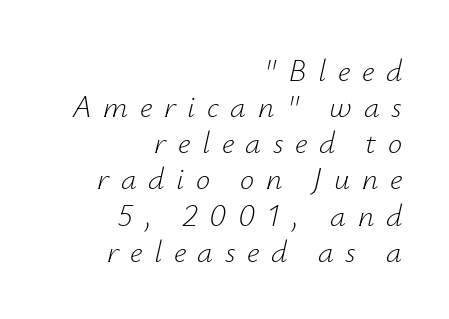
The passage shown is typed in a proportional face where columns would drift. Bold? No — there's no thickening of the strokes. Successive baselines arrive quickly, one right under another. The strip under each line holds only bare page. The text block is weighted toward the right margin, trailing off unevenly leftward.
